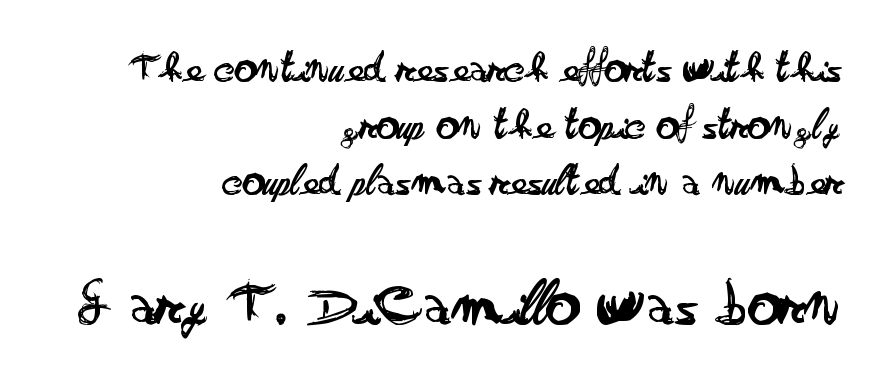
The image shows 68 px regular-weight, wide sans-serif type, upright; set right-aligned, normal line spacing (1.26x), normal letter spacing, not underlined; the second (bottom) block is 1.51x larger; low stroke contrast and a small x-height.
